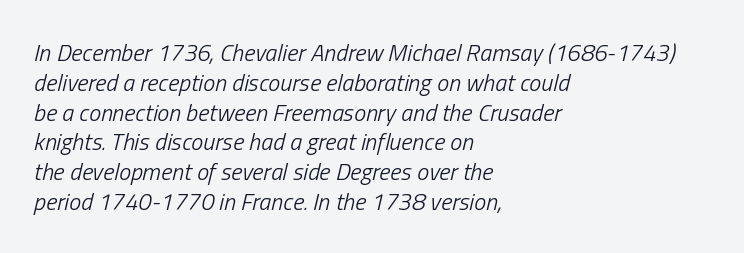
{"italic": "yes", "lean": "right", "slant_degrees": 13, "bold": "no", "underline": "no", "align": "left", "line_spacing_ratio": 1.24, "letter_spacing": "normal", "letter_spacing_em": 0.0, "glyph_px": 24}
